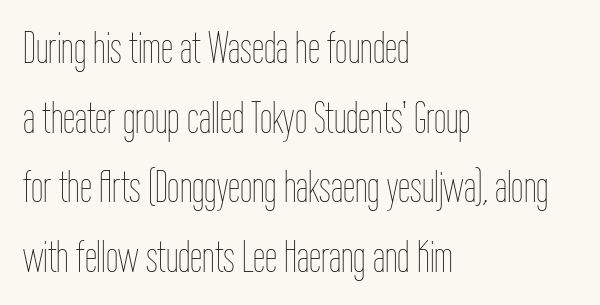
{"italic": "no", "bold": "no", "weight": "thin", "width": "condensed", "stroke_contrast": "low", "x_height": "medium", "monospaced": "no", "underline": "no", "align": "left", "line_spacing": "normal", "line_spacing_ratio": 1.58, "letter_spacing": "normal", "letter_spacing_em": 0.0, "glyph_px": 44}
